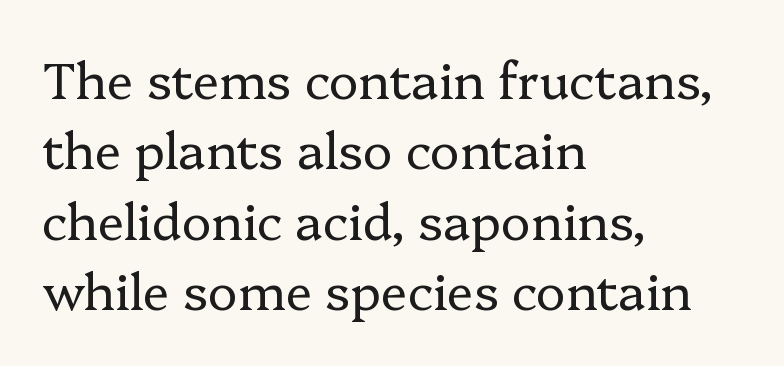
Q: Is the text bold? A: No.
Q: Is the text italic (slanted)? A: No, it is upright.
Q: Is the typeface a serif or a sans-serif typeface? A: Serif.
Q: Is the text underlined? A: No.
Q: How is the paragraph aligned? A: Left-aligned.
Q: Is the spacing between letters normal or unusually wide? A: Normal.
Q: Is the spacing between lines tight, normal or loose? A: Normal.
Q: Width (condensed, normal, or wide)? A: Normal.
Q: Stroke contrast? A: Low.
Q: x-height? A: Medium.
Q: Monospaced? A: No.
